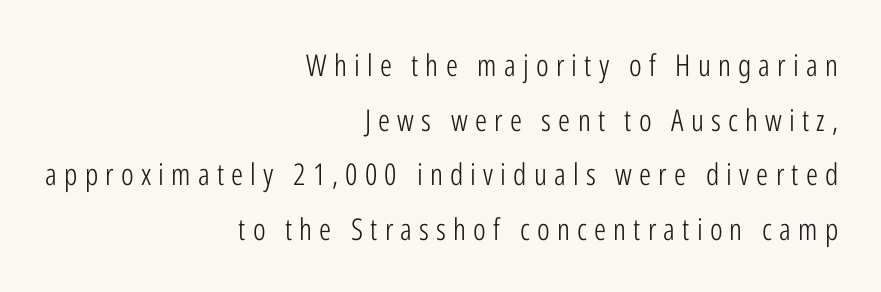
Q: Is the text bold? A: No.
Q: Is the text italic (slanted)? A: No, it is upright.
Q: Is the typeface a serif or a sans-serif typeface? A: Sans-serif.
Q: Is the text underlined? A: No.
Q: How is the paragraph aligned? A: Right-aligned.
Q: Is the spacing between letters normal or unusually wide? A: Unusually wide.
Q: Width (condensed, normal, or wide)? A: Condensed.
Q: Stroke contrast? A: Low.
Q: x-height? A: Medium.
Q: Monospaced? A: No.
